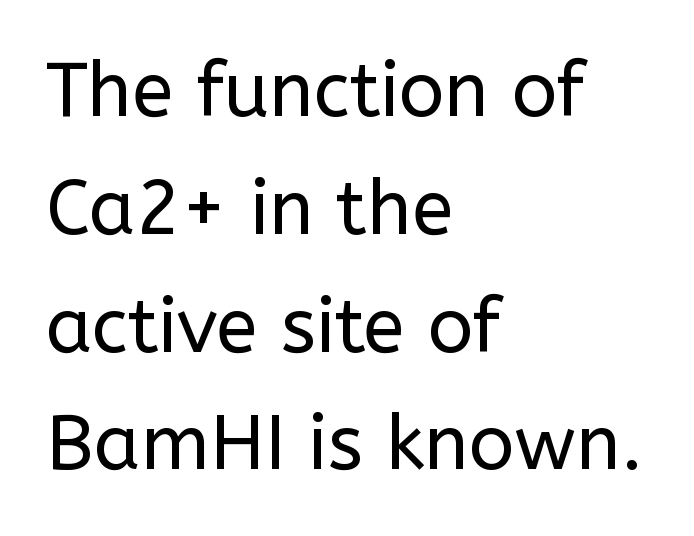
{"serif": "no", "italic": "no", "bold": "no", "weight": "regular", "width": "normal", "stroke_contrast": "low", "x_height": "medium", "monospaced": "no", "underline": "no", "align": "left", "line_spacing": "normal", "line_spacing_ratio": 1.55, "letter_spacing": "normal", "letter_spacing_em": 0.0, "glyph_px": 76}
